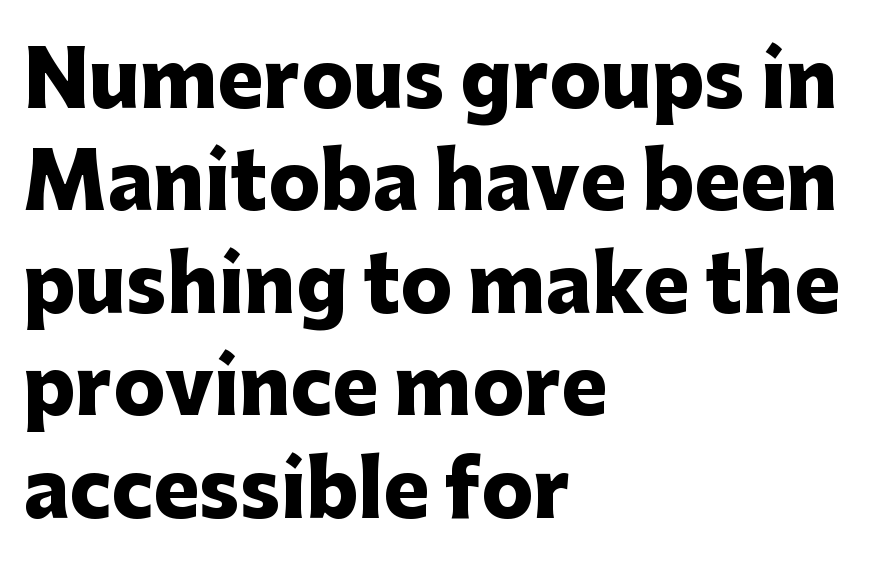
{"serif": "no", "italic": "no", "bold": "yes", "weight": "heavy", "width": "normal", "stroke_contrast": "low", "x_height": "medium", "monospaced": "no", "underline": "no", "align": "left", "line_spacing": "normal", "line_spacing_ratio": 1.33, "letter_spacing": "normal", "letter_spacing_em": 0.0, "glyph_px": 77}
